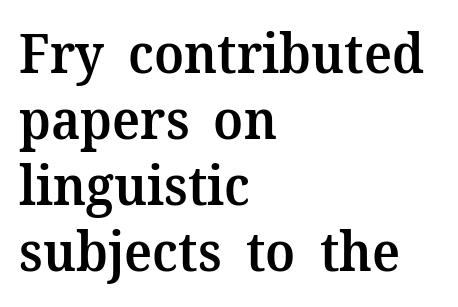
Q: Is the text bold? A: Semi-bold.
Q: Is the text italic (slanted)? A: No, it is upright.
Q: Is the typeface a serif or a sans-serif typeface? A: Serif.
Q: Is the text underlined? A: No.
Q: How is the paragraph aligned? A: Left-aligned.
Q: Is the spacing between letters normal or unusually wide? A: Normal.
Q: Width (condensed, normal, or wide)? A: Normal.
Q: Stroke contrast? A: Medium.
Q: x-height? A: Medium.
Q: Monospaced? A: No.
